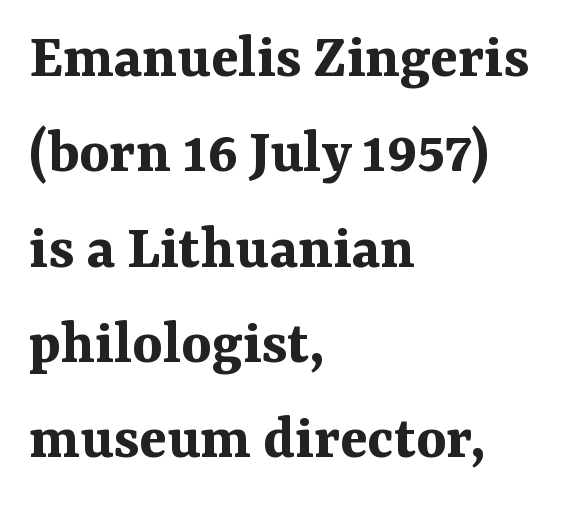
Q: Is the text bold? A: Yes.
Q: Is the text italic (slanted)? A: No, it is upright.
Q: Is the typeface a serif or a sans-serif typeface? A: Serif.
Q: Is the text underlined? A: No.
Q: How is the paragraph aligned? A: Left-aligned.
Q: Is the spacing between letters normal or unusually wide? A: Normal.
Q: Is the spacing between lines tight, normal or loose? A: Normal.
Q: Width (condensed, normal, or wide)? A: Normal.
Q: Stroke contrast? A: Medium.
Q: x-height? A: Medium.
Q: Monospaced? A: No.
